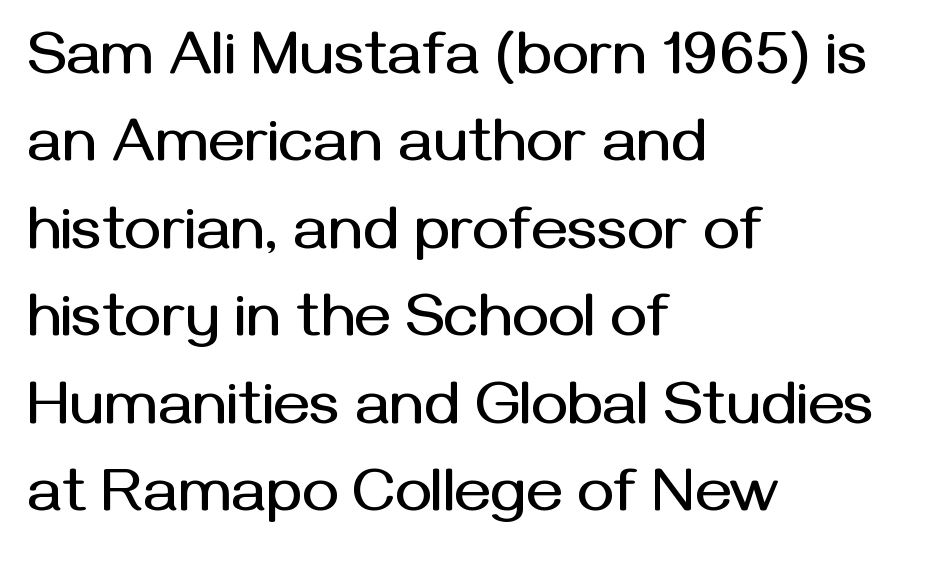
Q: Is the text italic (slanted)? A: No, it is upright.
Q: Is the typeface a serif or a sans-serif typeface? A: Sans-serif.
Q: Is the text underlined? A: No.
Q: How is the paragraph aligned? A: Left-aligned.
Q: Is the spacing between letters normal or unusually wide? A: Normal.
Q: Is the spacing between lines tight, normal or loose? A: Normal.
Q: Width (condensed, normal, or wide)? A: Normal.
Q: Stroke contrast? A: Medium.
Q: x-height? A: Medium.
Q: Monospaced? A: No.
